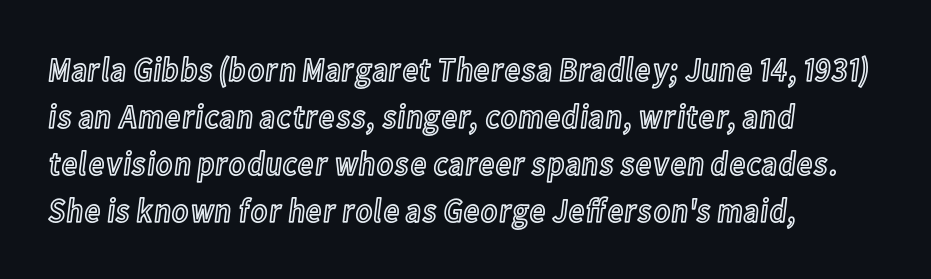
Q: Is the text italic (slanted)? A: Yes.
Q: Is the text underlined? A: No.
Q: How is the paragraph aligned? A: Left-aligned.
Q: Is the spacing between letters normal or unusually wide? A: Normal.
Q: Is the spacing between lines tight, normal or loose? A: Normal.
Q: Width (condensed, normal, or wide)? A: Condensed.
Q: x-height? A: Medium.
Q: Monospaced? A: No.
